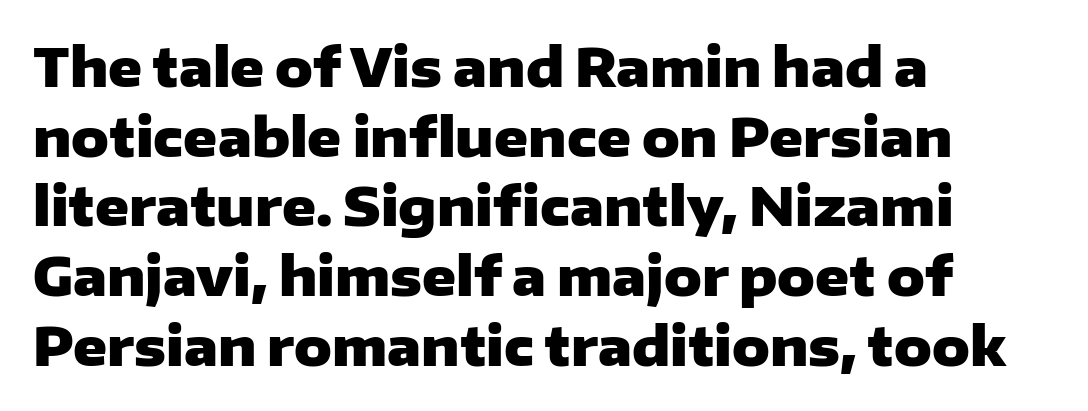
The image shows 52 px heavy, wide sans-serif type, upright; set left-aligned, normal line spacing (1.34x), normal letter spacing, not underlined; low stroke contrast and a medium x-height.
